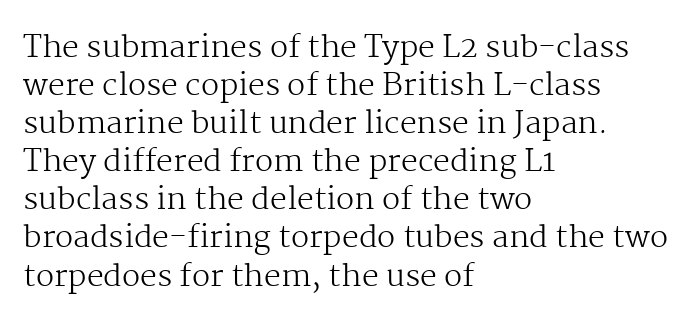
The image shows 30 px regular-weight serif type, upright; set left-aligned, normal line spacing (1.27x), normal letter spacing, not underlined; medium stroke contrast and a medium x-height.
